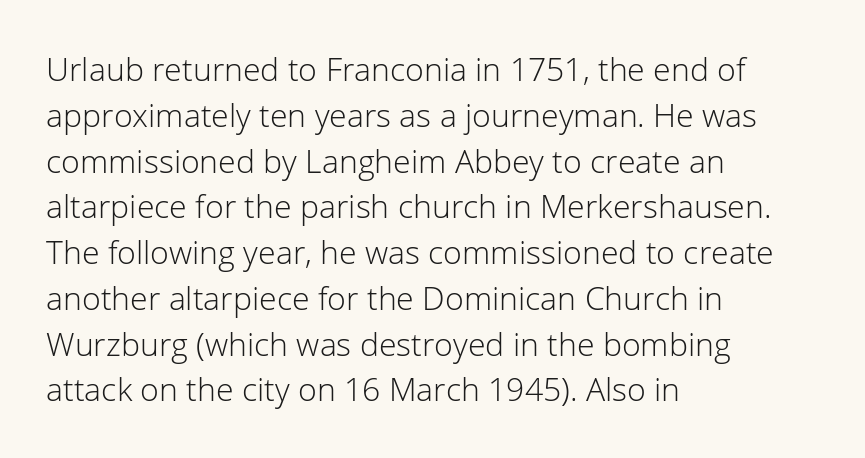
Standard letterfit; no display-style spreading of the glyphs. On a weight scale, this lands at 450 or below. The glyphs in this specimen are sans serif. Each letter keeps its own natural width here, so spacing adapts to shape. The glyphs are unaccompanied by any horizontal stroke below them.
